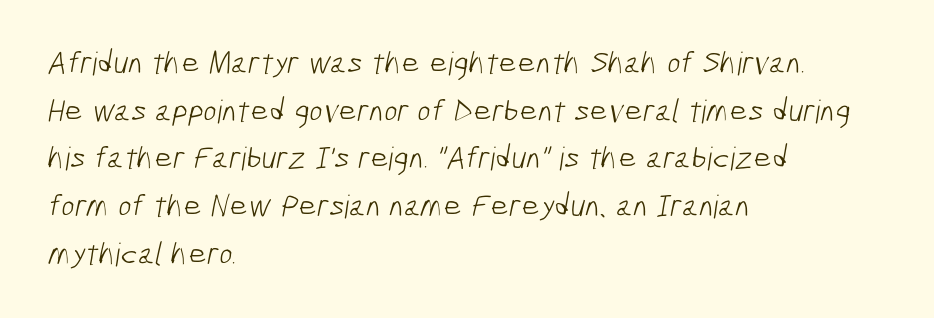
The image shows 32 px light, condensed sans-serif type; set left-aligned, normal line spacing (1.49x), normal letter spacing, not underlined; low stroke contrast and a medium x-height.
